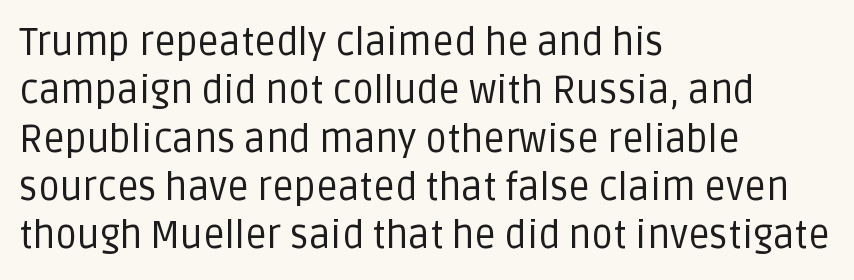
Check the space under the baseline: it is left empty. Examine the stroke ends and you'll find no serifs. Weight class: somewhere from thin through regular. Successive baselines arrive at the customary interval. If you drew a ruler down the left edge, every line would touch it.
